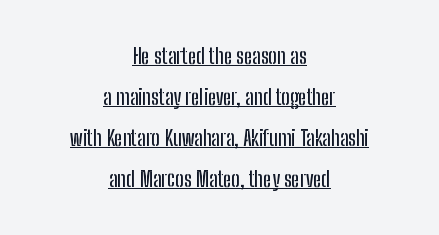
The image shows 22 px text type, upright; set centered, line spacing 1.87x, normal letter spacing, underlined.
